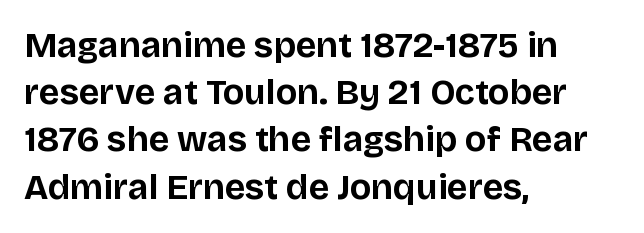
Q: Is the text bold? A: Yes.
Q: Is the text italic (slanted)? A: No, it is upright.
Q: Is the typeface a serif or a sans-serif typeface? A: Sans-serif.
Q: Is the text underlined? A: No.
Q: How is the paragraph aligned? A: Left-aligned.
Q: Is the spacing between letters normal or unusually wide? A: Normal.
Q: Is the spacing between lines tight, normal or loose? A: Normal.
Q: Width (condensed, normal, or wide)? A: Normal.
Q: Stroke contrast? A: Low.
Q: x-height? A: Large.
Q: Monospaced? A: No.
